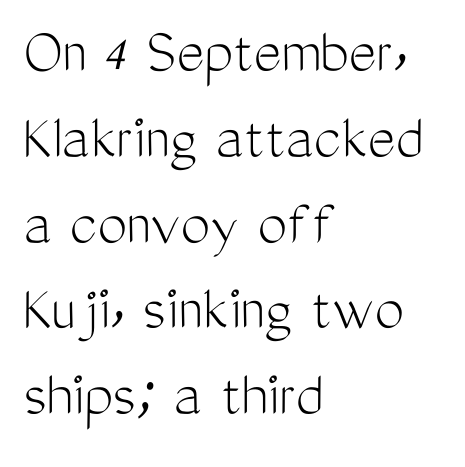
Q: Is the text bold? A: No.
Q: Is the text italic (slanted)? A: No, it is upright.
Q: Is the typeface a serif or a sans-serif typeface? A: Sans-serif.
Q: Is the text underlined? A: No.
Q: How is the paragraph aligned? A: Left-aligned.
Q: Is the spacing between letters normal or unusually wide? A: Normal.
Q: Is the spacing between lines tight, normal or loose? A: Normal.
Q: Width (condensed, normal, or wide)? A: Condensed.
Q: Stroke contrast? A: Medium.
Q: x-height? A: Medium.
Q: Monospaced? A: No.
